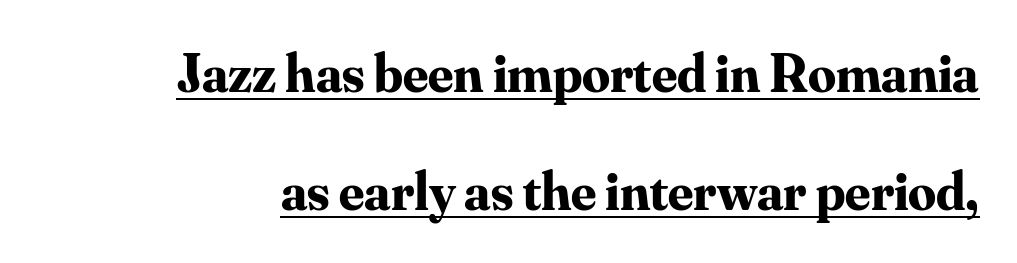
Q: Is the text bold? A: Yes.
Q: Is the text italic (slanted)? A: No, it is upright.
Q: Is the typeface a serif or a sans-serif typeface? A: Serif.
Q: Is the text underlined? A: Yes.
Q: Is the spacing between letters normal or unusually wide? A: Normal.
Q: Is the spacing between lines tight, normal or loose? A: Loose.
Q: Width (condensed, normal, or wide)? A: Normal.
Q: Stroke contrast? A: Medium.
Q: x-height? A: Small.
Q: Monospaced? A: No.
